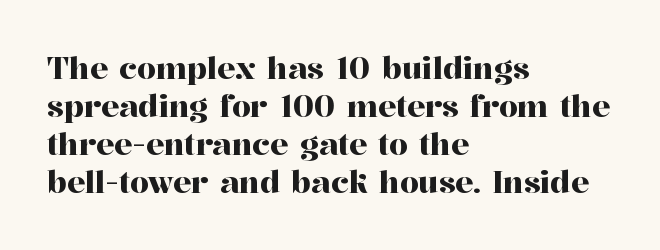
The image shows 30 px serif type, upright; set left-aligned, normal line spacing (1.27x), normal letter spacing, not underlined; high stroke contrast and a medium x-height.
